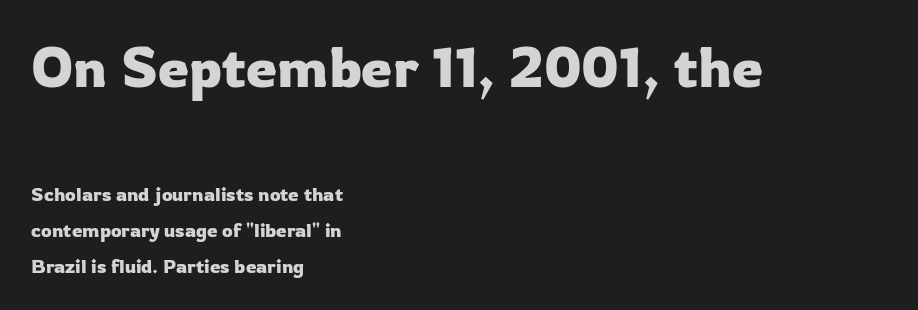
What kind of face is this? One without serifs — a sans. Notice how the stems are strictly vertical — no italics here. Each letter keeps its own natural width here, so spacing adapts to shape. In CSS terms this would be text-align: left. The type is set solid horizontally, with unmodified tracking. This sample trades compactness for vertical openness between lines.
